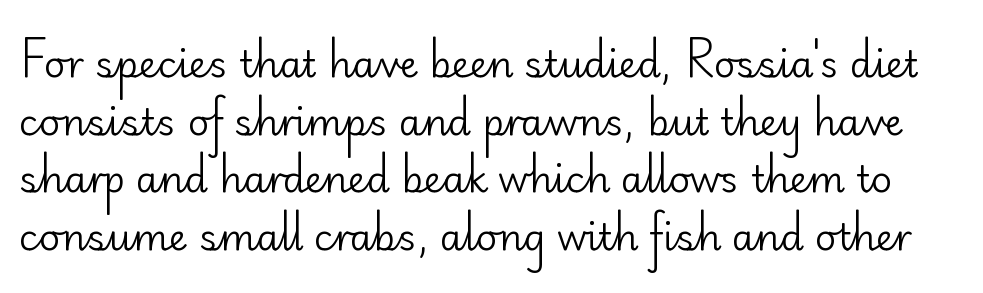
The gaps between neighbouring characters are ordinary and unremarkable. You can tell from the bare stems that sans-serif type was used. Notice how descenders clear the ascenders below comfortably — that's standard leading. No chunkiness to these letters — they're not bold. The lettering stays uniformly vertical, giving the passage a roman look. Anything drawn beneath the words? Only blank space.
